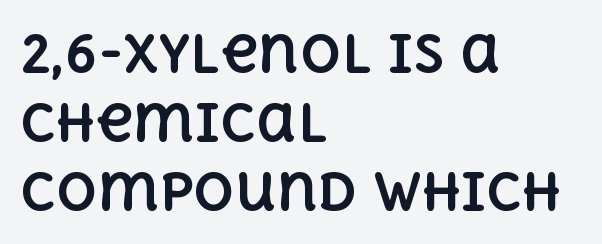
The axis of the letterforms is exactly vertical. A classic flush-left, rag-right setting is used for this passage. Proportional: the letters do not fall into vertical columns. Leading: standard.
